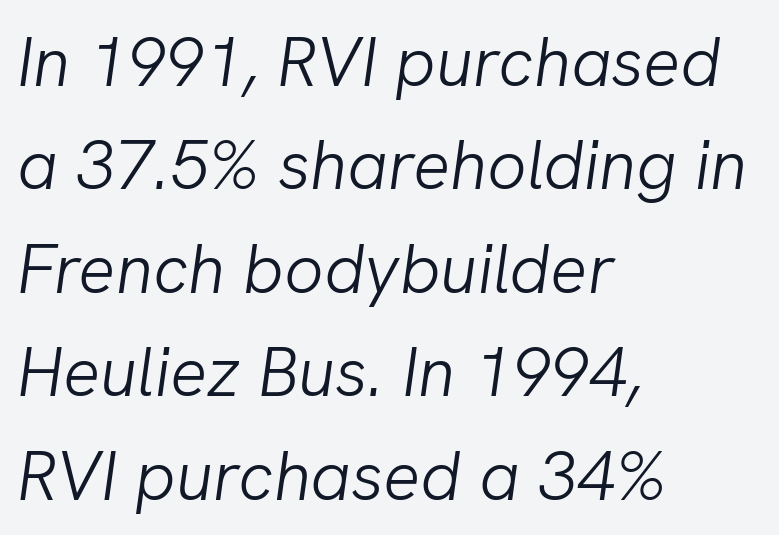
{"italic": "yes", "lean": "right", "slant_degrees": 8, "bold": "no", "weight": "light", "width": "normal", "stroke_contrast": "low", "x_height": "medium", "monospaced": "no", "underline": "no", "align": "left", "line_spacing": "normal", "line_spacing_ratio": 1.5, "letter_spacing": "normal", "letter_spacing_em": 0.0, "glyph_px": 69}
